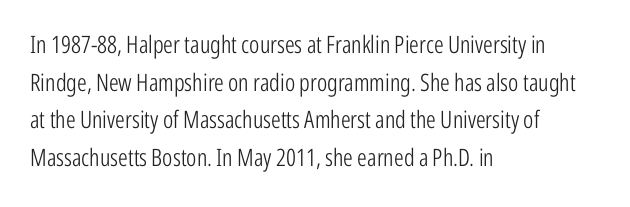
The setting favours the left margin, as ordinary paragraphs usually do. The face looks like a standard text weight, possibly lighter. Each row of text sits above clean, open space. Posture: straight, roman, zero tilt.
